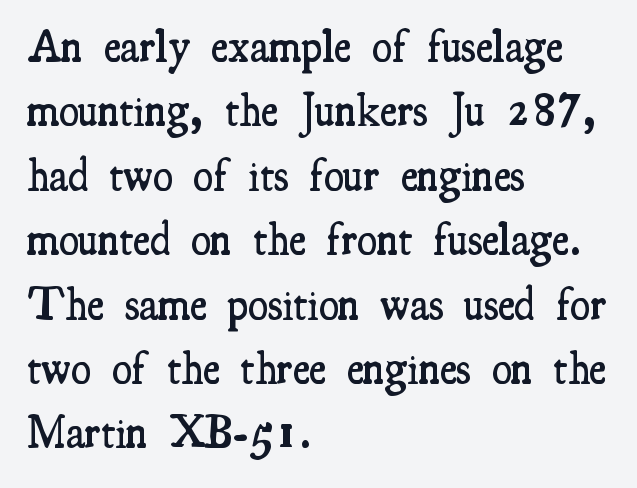
Rendered with straight, roman letterforms. Think of a printed novel: that variable character pitch is what you see here. Quick note: underline off. The block of text has a typical density, with ordinary space between rows. The rendering uses a semibold face; strokes are thickened but not to full bold.
